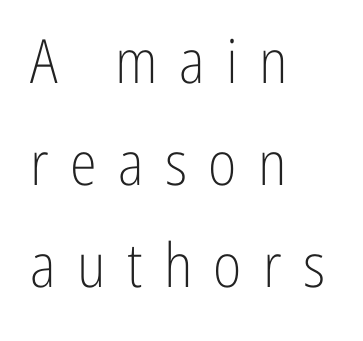
Unlike a traditional serif, this face leaves its strokes unadorned. Is this a fixed-width face? No — the glyphs have proportional, varying widths. Bare-footed words on every line. Is the type heavy? It reads as light-to-regular instead.
